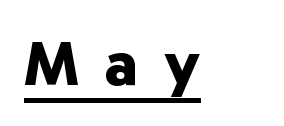
Font category for this specimen: sans-serif. Observe the wide spacing: letters keep a clear distance from each other. Like a heading marked for emphasis, these lines bear an underscore. Is the type bold? Yes — the strokes are clearly thick and heavy. Line beginnings align vertically; line endings do not.
